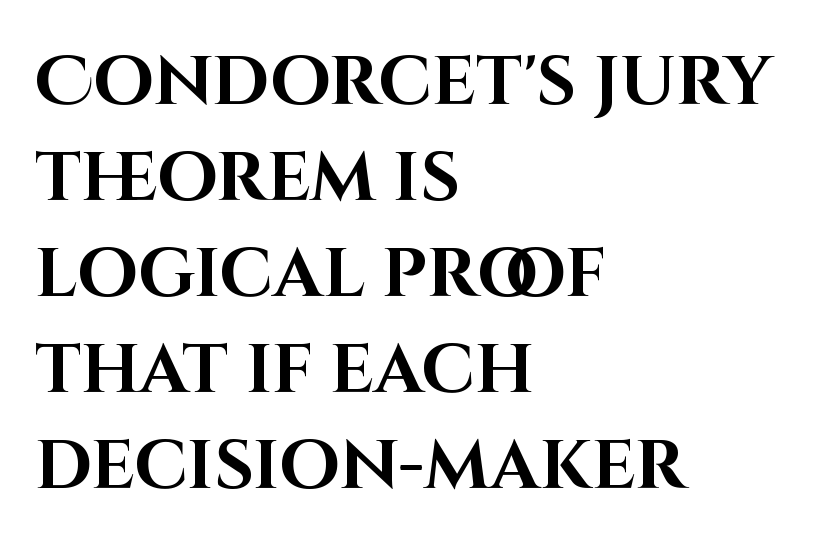
The image shows 69 px bold sans-serif type, upright; set left-aligned, normal line spacing (1.39x), normal letter spacing, not underlined; high stroke contrast and a large x-height.
